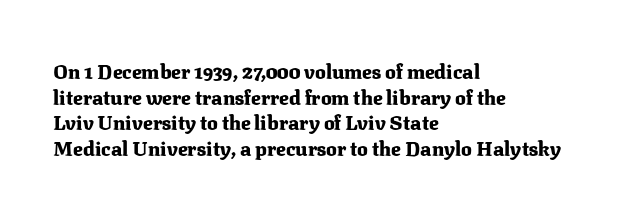
The letters stand straight up with perfectly vertical stems. The space directly below the letters is spotless. Letter spacing: default. Bold? Absolutely — the strokes are thick and heavy. The leading is moderate, giving the passage an even texture. The lines in this sample share a left origin and differ only in where they stop.
